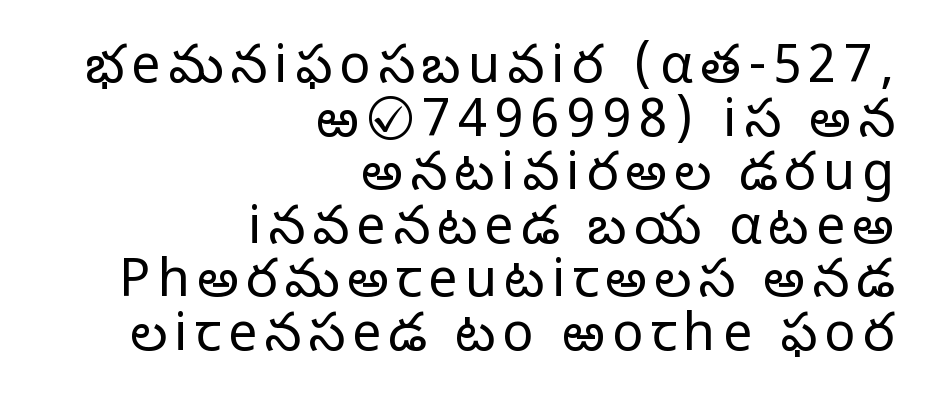
Note the varied advance widths — an 'i' is clearly narrower than an 'm'. A quiet, ordinary-to-light weight characterises the typeface. The block of text is dense from top to bottom, with scant space between rows. A flush-right, rag-left setting is used for this passage.
